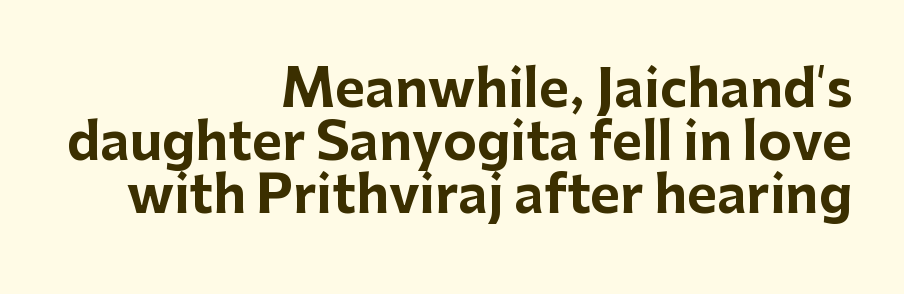
The image shows 51 px bold sans-serif type, upright; set right-aligned, tight line spacing (1.04x), normal letter spacing, not underlined; low stroke contrast and a medium x-height.
